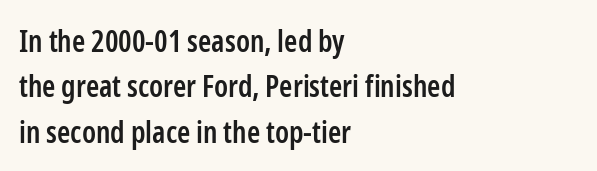
{"serif": "no", "italic": "no", "bold": "semi", "weight": "semibold", "width": "condensed", "stroke_contrast": "low", "x_height": "medium", "monospaced": "no", "underline": "no", "align": "left", "line_spacing": "normal", "line_spacing_ratio": 1.51, "letter_spacing": "normal", "letter_spacing_em": 0.0, "glyph_px": 30}
